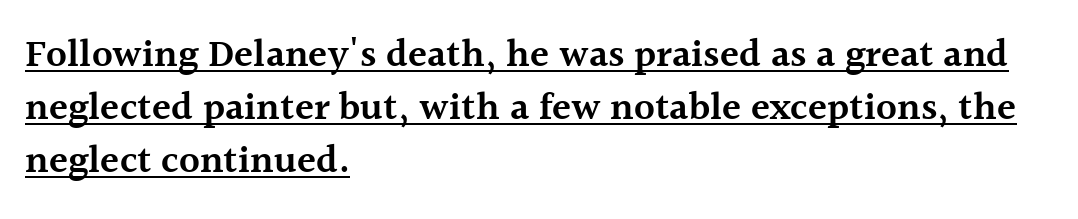
{"serif": "yes", "italic": "no", "bold": "semi", "weight": "semibold", "width": "normal", "x_height": "medium", "monospaced": "no", "underline": "yes", "align": "left", "line_spacing": "normal", "line_spacing_ratio": 1.36, "letter_spacing": "normal", "letter_spacing_em": 0.0, "glyph_px": 39}
